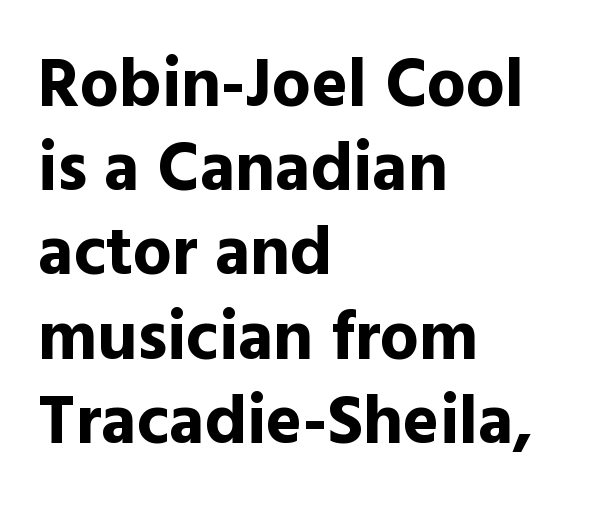
The image shows 69 px bold sans-serif type, upright; set left-aligned, line spacing 1.22x, normal letter spacing, not underlined; a medium x-height.
